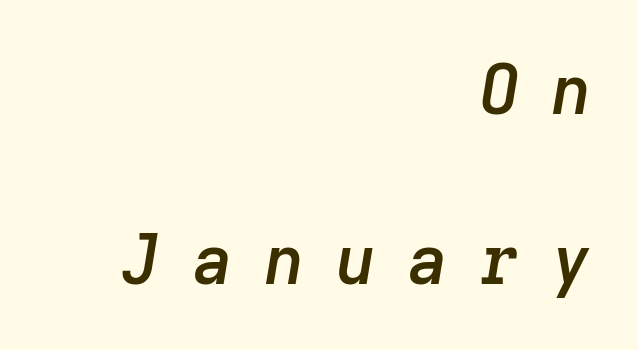
Characters follow at a spacing far wider than the type designer built in. Weight: semibold (demi). These lines are set flush right with a ragged left edge. This is oblique type, the kind used for emphasis or titles.
